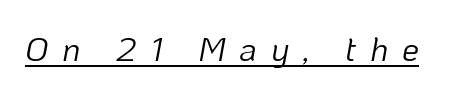
Q: Is the text bold? A: No.
Q: Is the text italic (slanted)? A: Yes, it leans right by about 10 degrees.
Q: Is the text underlined? A: Yes.
Q: Is the spacing between letters normal or unusually wide? A: Unusually wide.
Q: Width (condensed, normal, or wide)? A: Normal.
Q: Stroke contrast? A: Low.
Q: x-height? A: Medium.
Q: Monospaced? A: No.
